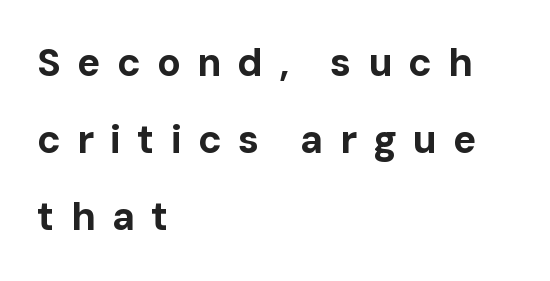
The image shows 39 px bold sans-serif type, upright; set left-aligned, loose line spacing (1.98x), unusually wide letter spacing (+0.41 em), not underlined; low stroke contrast and a medium x-height.
